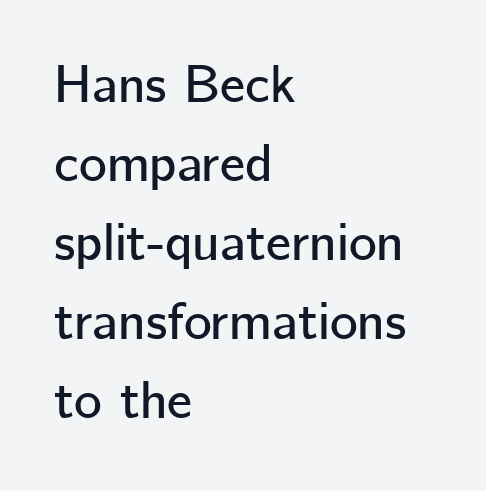
{"serif": "no", "italic": "no", "width": "normal", "stroke_contrast": "low", "x_height": "medium", "monospaced": "no", "underline": "no", "align": "left", "line_spacing": "normal", "line_spacing_ratio": 1.49, "letter_spacing": "normal", "letter_spacing_em": 0.0, "glyph_px": 53}
